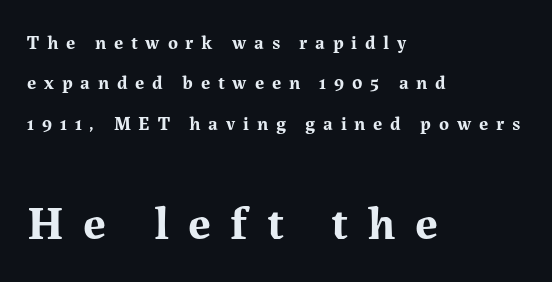
{"serif": "yes", "italic": "no", "bold": "yes", "weight": "bold", "width": "normal", "stroke_contrast": "medium", "x_height": "medium", "monospaced": "no", "underline": "no", "align": "left", "line_spacing": "loose", "line_spacing_ratio": 2.12, "letter_spacing": "wide", "letter_spacing_em": 0.41, "larger_block": "second", "size_ratio": 2.47, "glyph_px": 47}
